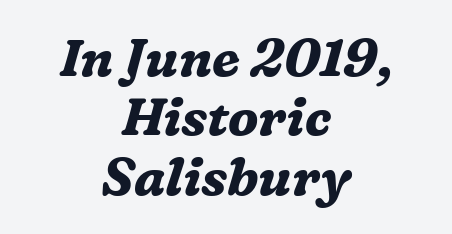
Q: Is the text bold? A: Yes.
Q: Is the text italic (slanted)? A: Yes, it leans right by about 16 degrees.
Q: Is the typeface a serif or a sans-serif typeface? A: Serif.
Q: Is the text underlined? A: No.
Q: How is the paragraph aligned? A: Centered.
Q: Is the spacing between letters normal or unusually wide? A: Normal.
Q: Is the spacing between lines tight, normal or loose? A: Tight.
Q: Width (condensed, normal, or wide)? A: Normal.
Q: Stroke contrast? A: Medium.
Q: x-height? A: Medium.
Q: Monospaced? A: No.
